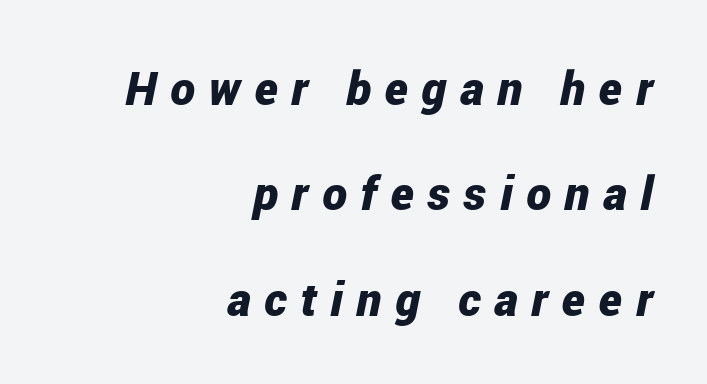
Q: Is the text bold? A: Yes.
Q: Is the text italic (slanted)? A: Yes, it leans right by about 12 degrees.
Q: Is the text underlined? A: No.
Q: How is the paragraph aligned? A: Right-aligned.
Q: Is the spacing between letters normal or unusually wide? A: Unusually wide.
Q: Is the spacing between lines tight, normal or loose? A: Loose.
Q: Width (condensed, normal, or wide)? A: Condensed.
Q: Stroke contrast? A: Low.
Q: x-height? A: Medium.
Q: Monospaced? A: No.
